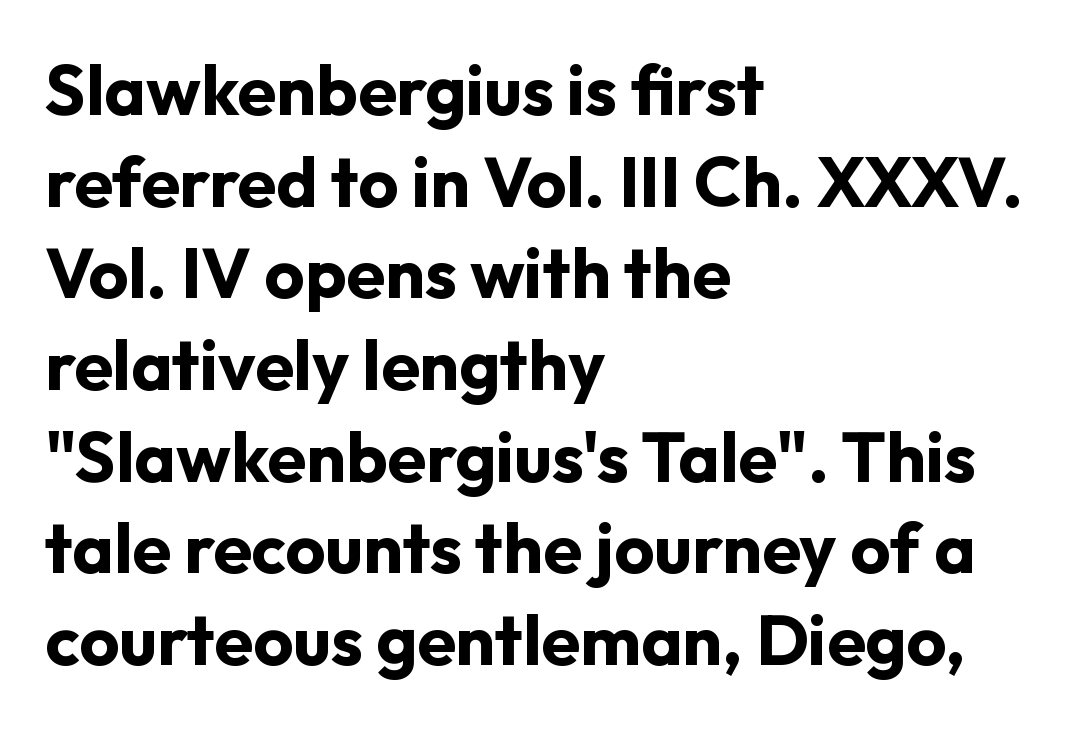
The type family on display is of the sans-serif kind. Its strokes are broad and dark, the hallmark of bold type. The passage shown stacks its lines at a standard gap. Tracking here is standard; glyphs follow each other at the usual distance. The words here are not underlined.
